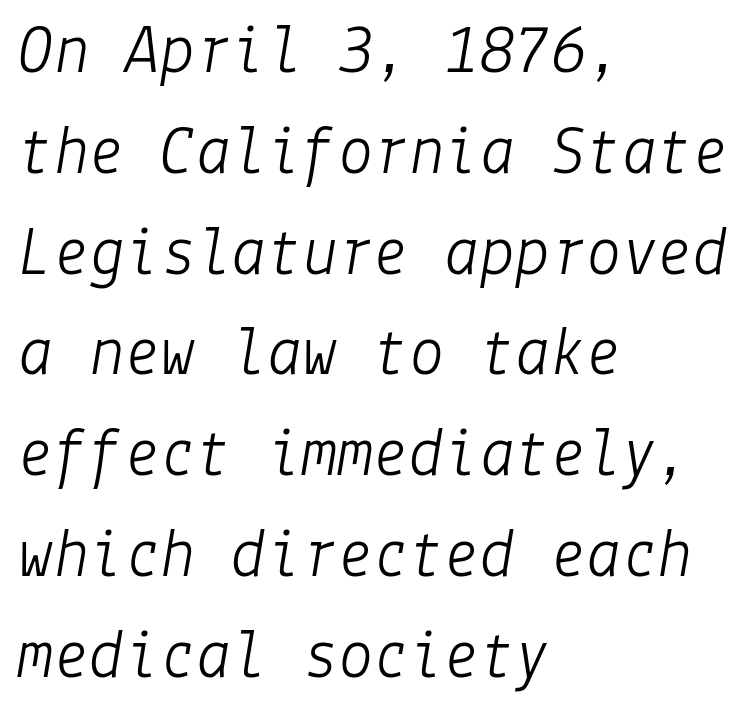
The image shows 71 px light type, italic (leaning right); set left-aligned, normal line spacing (1.42x), normal letter spacing, not underlined; low stroke contrast and a medium x-height.
